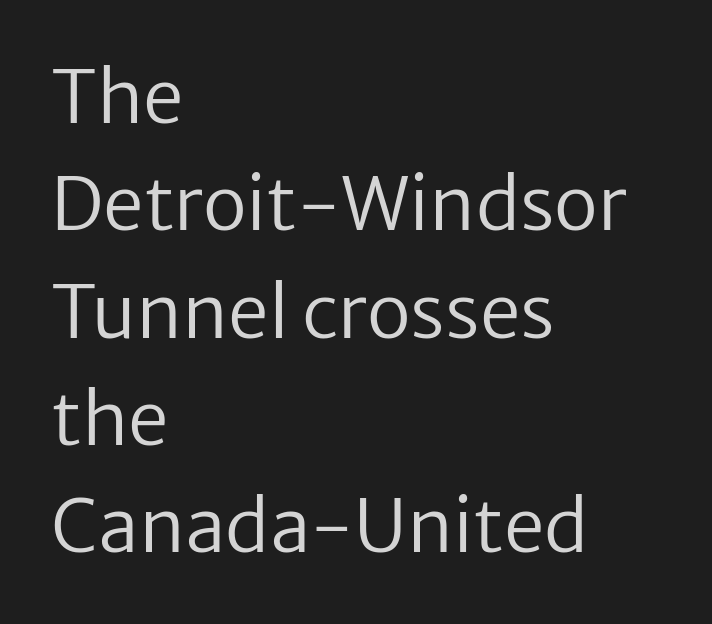
Nope, no serifs anywhere on these letters. The letters advance in unequal steps, a hallmark of proportional type. Letters have the restrained weight of plain body copy at most. The baseline area is clear.
